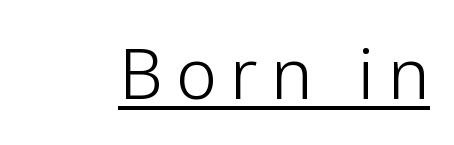
{"serif": "no", "italic": "no", "bold": "no", "weight": "light", "width": "normal", "stroke_contrast": "low", "x_height": "medium", "monospaced": "no", "underline": "yes", "letter_spacing": "wide", "letter_spacing_em": 0.2, "glyph_px": 69}
